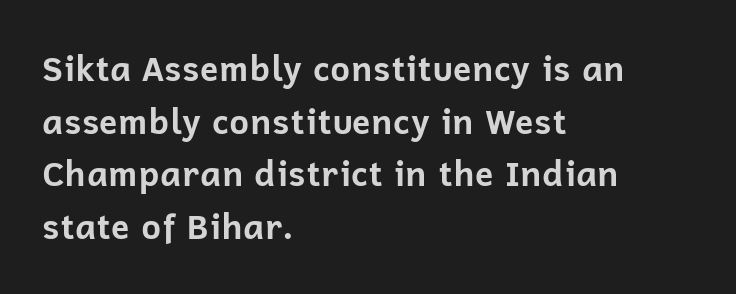
Vertical spacing — default. Inter-character spacing is left at the font's built-in metrics. Has an underline been added? It has not. Note the varied advance widths — an 'i' is clearly narrower than an 'm'. Does the weight exceed regular? Yes, all the way to bold. In terms of letterform style, serifs are entirely absent.
